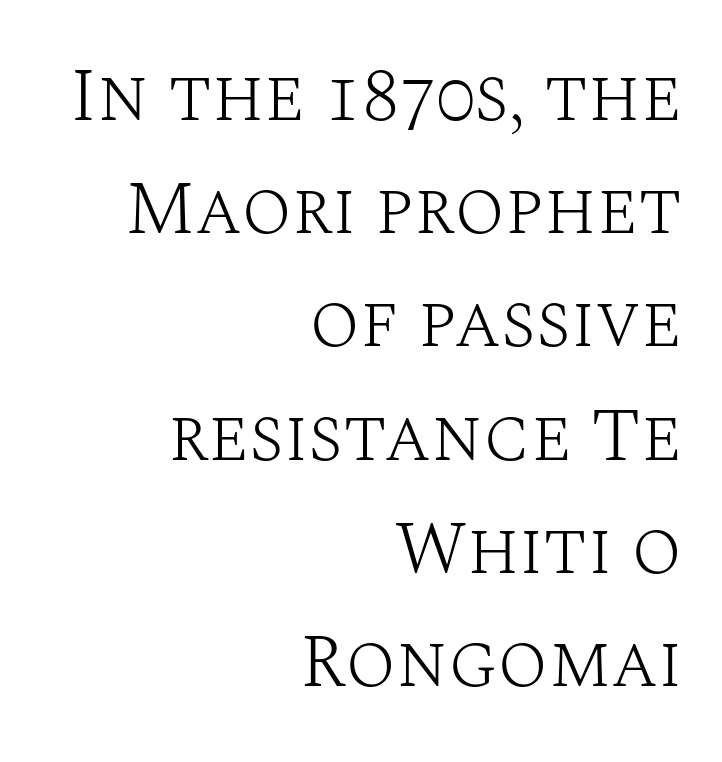
A typesetter would call this proportional, since set widths differ per character. Ascenders rise straight up at ninety degrees. The glyphs in this specimen are seriffed. Stems and bowls with no extra thickness — not bold. Horizontal bands of white between lines are of average thickness.
